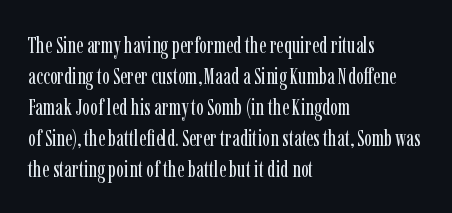
{"italic": "no", "bold": "no", "underline": "no", "align": "left", "line_spacing": "normal", "line_spacing_ratio": 1.35, "letter_spacing": "normal", "letter_spacing_em": 0.0, "glyph_px": 23}
